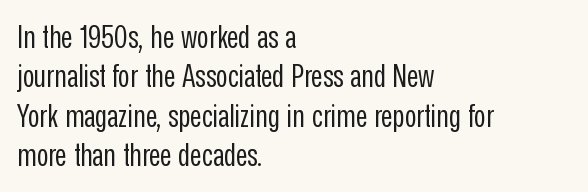
Q: Is the text bold? A: No.
Q: Is the text italic (slanted)? A: No, it is upright.
Q: Is the typeface a serif or a sans-serif typeface? A: Sans-serif.
Q: Is the text underlined? A: No.
Q: How is the paragraph aligned? A: Left-aligned.
Q: Is the spacing between letters normal or unusually wide? A: Normal.
Q: Width (condensed, normal, or wide)? A: Condensed.
Q: Stroke contrast? A: Low.
Q: x-height? A: Medium.
Q: Monospaced? A: No.
